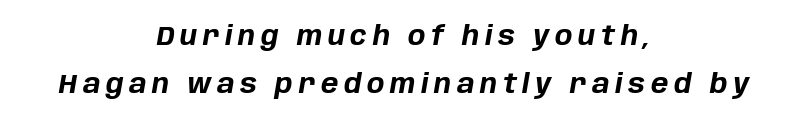
Q: Is the text bold? A: Yes.
Q: Is the text italic (slanted)? A: Yes, it leans right by about 10 degrees.
Q: Is the text underlined? A: No.
Q: How is the paragraph aligned? A: Centered.
Q: Is the spacing between letters normal or unusually wide? A: Unusually wide.
